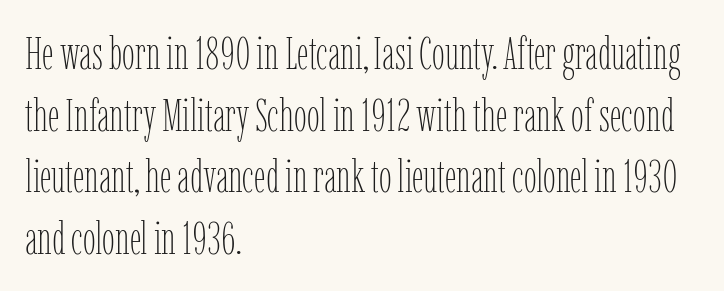
The weight tops out at a normal text grade. The rendering keeps characters at their native spacing. Posture: upright roman. Is there much room between lines? A standard amount, neither cramped nor airy. The text block is weighted toward the left margin, trailing off unevenly rightward.
